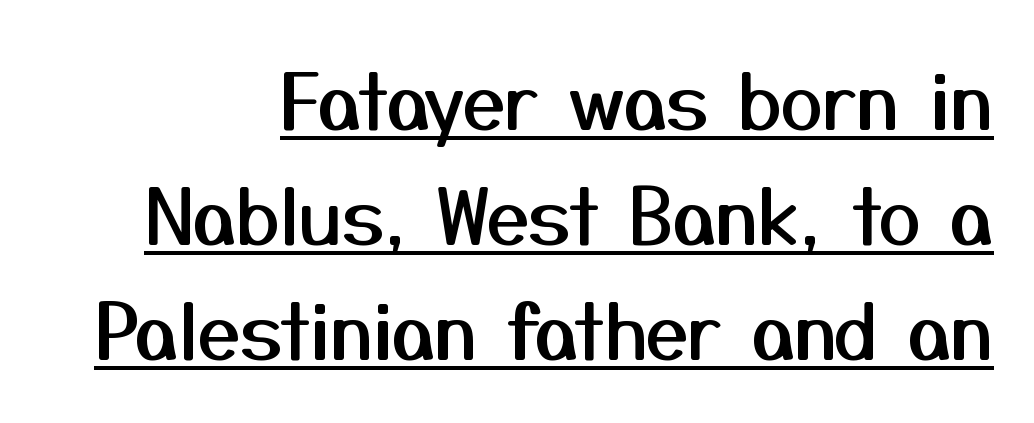
The image shows 76 px sans-serif type, upright; set right-aligned, normal line spacing (1.51x), normal letter spacing, underlined; medium stroke contrast and a medium x-height.
